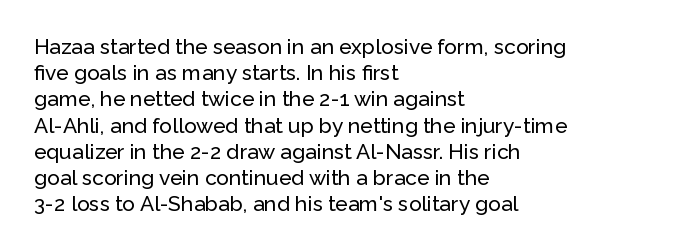
A typesetter would call this leading conventional body-copy spacing. Upright lettering throughout. This rendering uses left alignment, leaving the right contour irregular. The letterforms sit shoulder to shoulder at normal distance. Decoration check: the copy has no underline.
